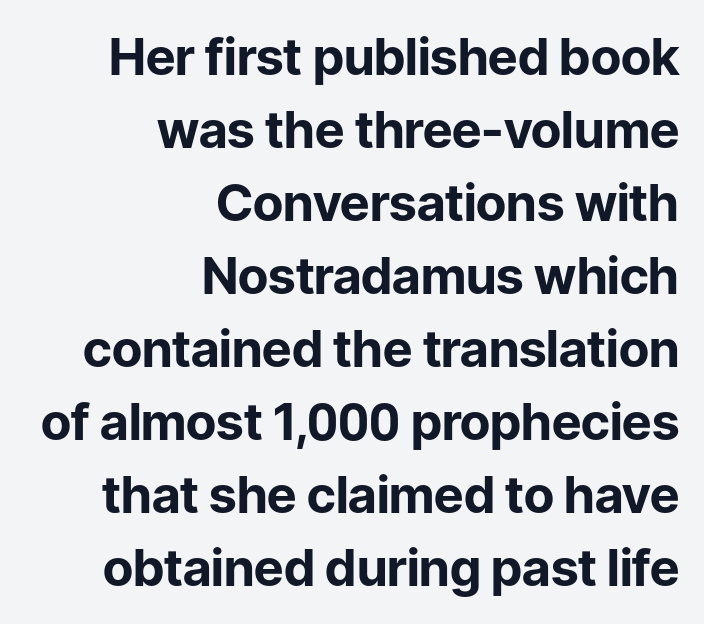
The image shows 51 px bold sans-serif type, upright; set right-aligned, normal line spacing (1.43x), normal letter spacing, not underlined; low stroke contrast and a medium x-height.
